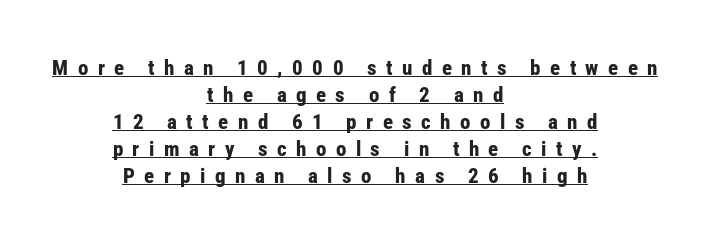
Q: Is the text bold? A: Yes.
Q: Is the text italic (slanted)? A: No, it is upright.
Q: Is the text underlined? A: Yes.
Q: How is the paragraph aligned? A: Centered.
Q: Is the spacing between letters normal or unusually wide? A: Unusually wide.
Q: Is the spacing between lines tight, normal or loose? A: Normal.
